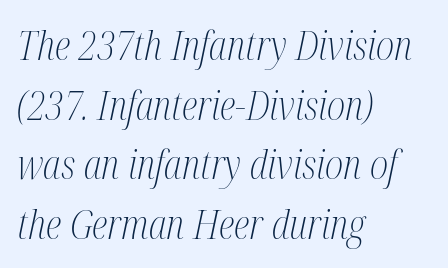
The image shows 40 px light, condensed serif type, italic (leaning right); set left-aligned, normal line spacing (1.49x), normal letter spacing, not underlined; medium stroke contrast and a medium x-height.
